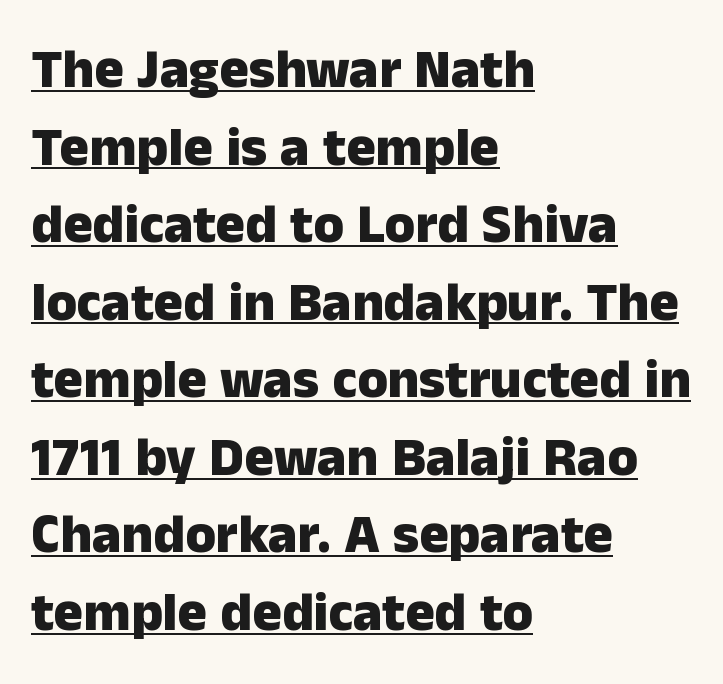
The image shows 55 px heavy sans-serif type, upright; set left-aligned, normal line spacing (1.41x), normal letter spacing, underlined; low stroke contrast and a medium x-height.
